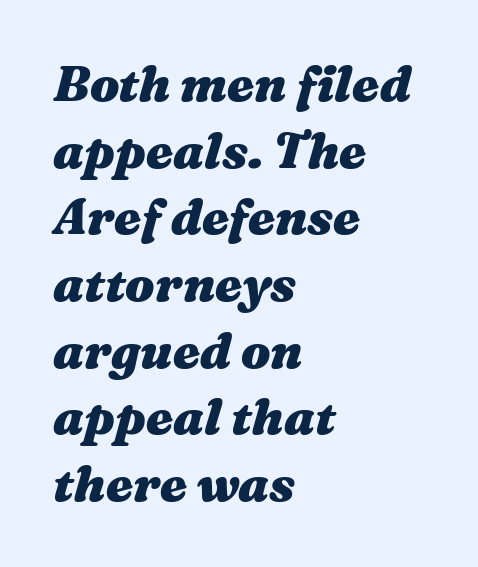
The image shows 49 px heavy, wide type, italic (leaning right); set left-aligned, normal line spacing (1.36x), normal letter spacing, not underlined; medium stroke contrast and a medium x-height.
